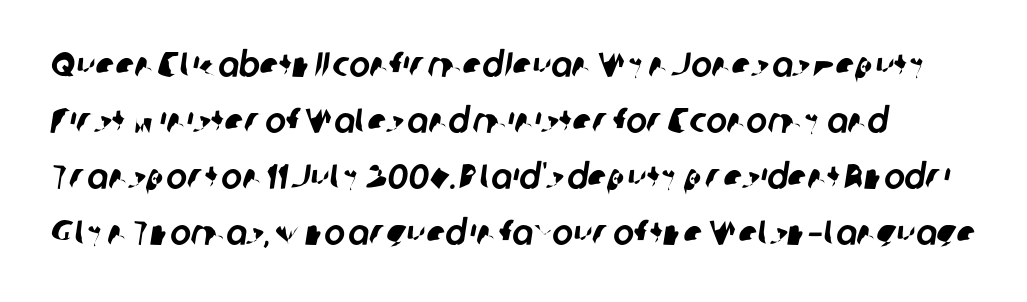
The image shows 35 px sans-serif type; set normal line spacing (1.6x), normal letter spacing, not underlined; low stroke contrast and a medium x-height.
